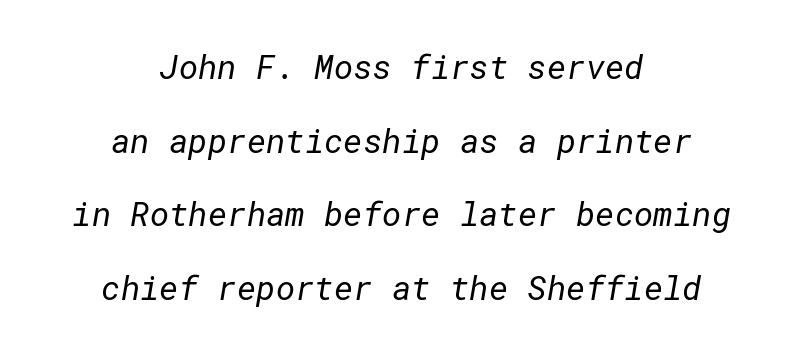
The image shows 33 px regular-weight sans-serif type; set centered, loose line spacing (2.23x), normal letter spacing, not underlined; low stroke contrast and a medium x-height.
